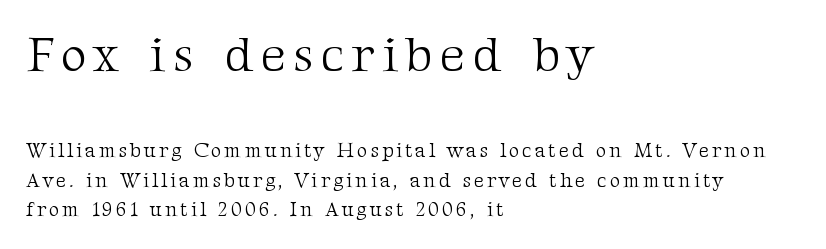
The designer went with a serif here, giving each stem small feet. The typeface has the unassuming heft of standard copy or less. In terms of leading, this rendering sits right in the middle. Lines of text with bare space underneath. Compare the two chunks: the upper has the greater cap height. A typesetter would mark this as roman, not italic.
